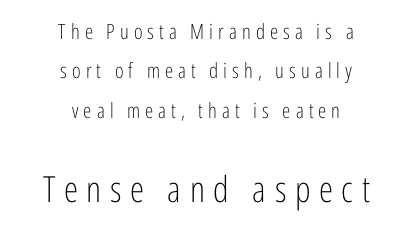
Here the designer chose a conventional face with non-uniform glyph widths. Whoever set this made the second block the dominant, larger element. Words float on clear page, feet unadorned. The rendering inserts visible extra space after every character. Designer's note — italics off, roman on.
